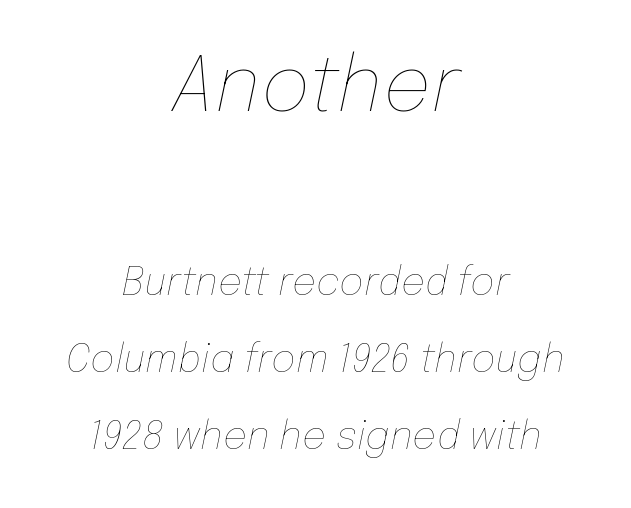
Q: Is the text bold? A: No.
Q: Is the text italic (slanted)? A: Yes, it leans right by about 12 degrees.
Q: Is the text underlined? A: No.
Q: How is the paragraph aligned? A: Centered.
Q: Is the spacing between letters normal or unusually wide? A: Normal.
Q: Is the spacing between lines tight, normal or loose? A: Loose.
Q: Which block of text is set in a larger size, the first (top) or the second (bottom)? A: The first (top) one.
Q: Width (condensed, normal, or wide)? A: Normal.
Q: Stroke contrast? A: Low.
Q: x-height? A: Medium.
Q: Monospaced? A: No.
